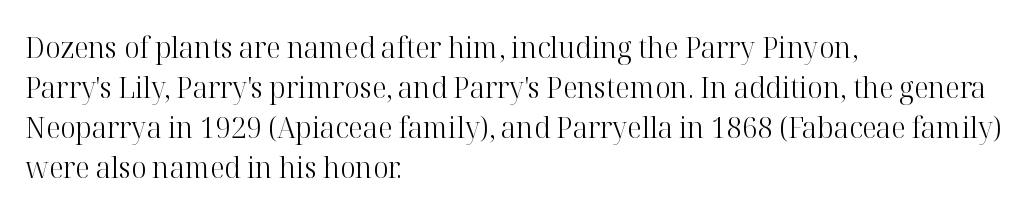
Q: Is the text bold? A: No.
Q: Is the text italic (slanted)? A: No, it is upright.
Q: Is the typeface a serif or a sans-serif typeface? A: Serif.
Q: Is the text underlined? A: No.
Q: How is the paragraph aligned? A: Left-aligned.
Q: Is the spacing between letters normal or unusually wide? A: Normal.
Q: Is the spacing between lines tight, normal or loose? A: Normal.
Q: Width (condensed, normal, or wide)? A: Normal.
Q: Stroke contrast? A: High.
Q: x-height? A: Medium.
Q: Monospaced? A: No.
